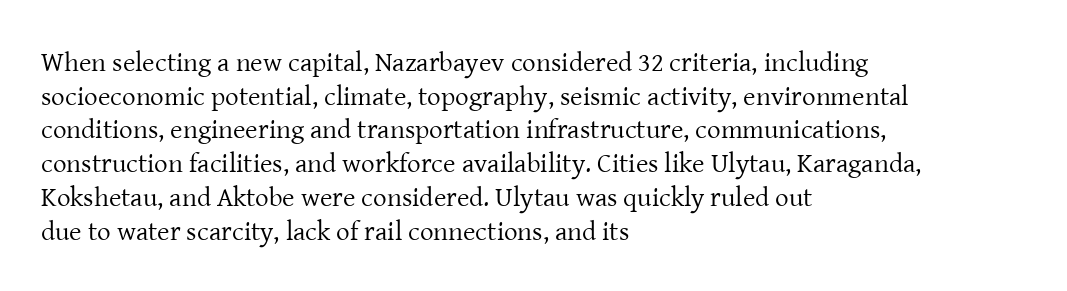
Whoever set this chose a conventional vertical rhythm. Each stroke keeps to a modest, everyday thickness or less. Is there any slant? The stems are plumb. Any mark beneath the type? The region is blank. Horizontal alignment here is leftward, the default for most running prose.
